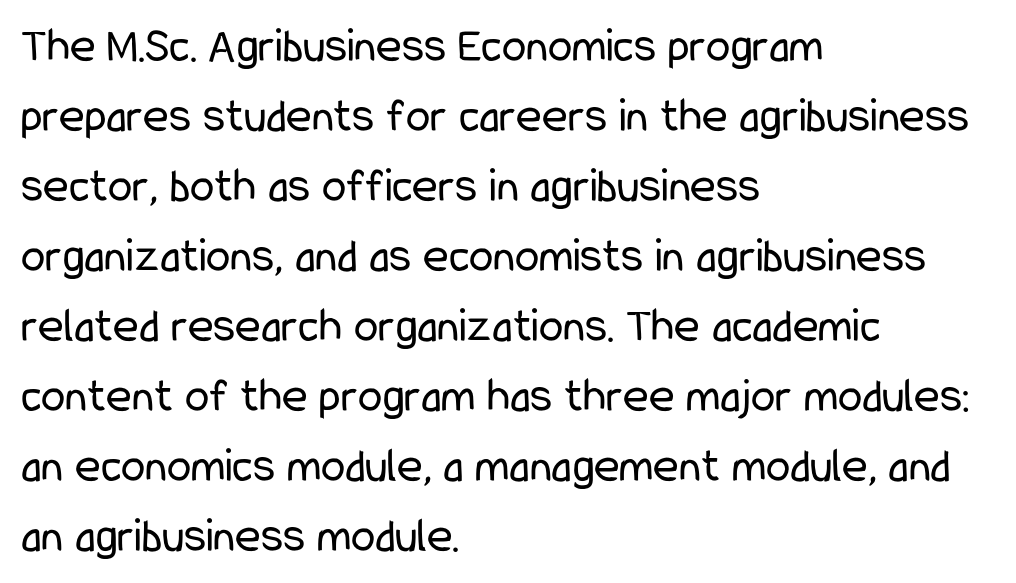
{"serif": "no", "italic": "no", "bold": "no", "weight": "regular", "width": "condensed", "stroke_contrast": "low", "x_height": "medium", "monospaced": "no", "underline": "no", "align": "left", "line_spacing": "normal", "line_spacing_ratio": 1.43, "letter_spacing": "normal", "letter_spacing_em": 0.0, "glyph_px": 49}
